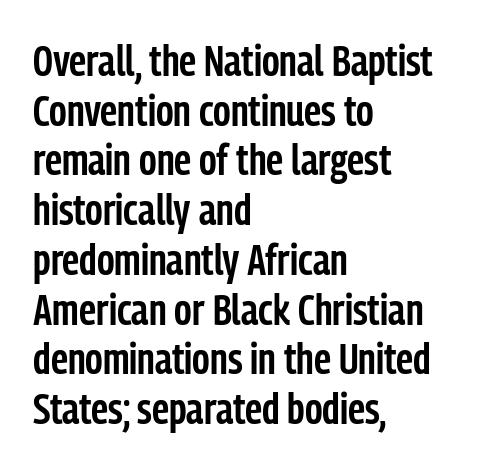
Bare-footed words on every line. Quick note: not italic, upright. Leading: reduced. One-word summary of the alignment: left.
